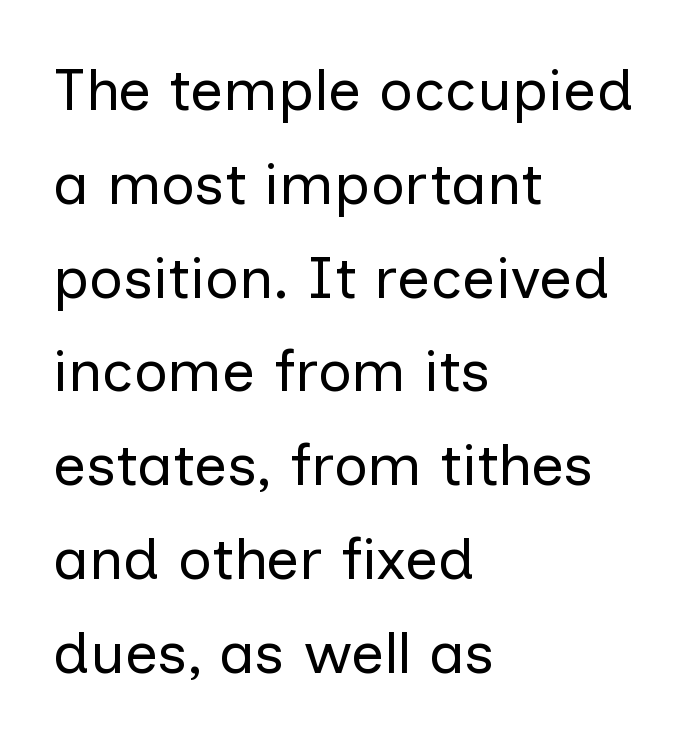
Q: Is the text bold? A: No.
Q: Is the text italic (slanted)? A: No, it is upright.
Q: Is the typeface a serif or a sans-serif typeface? A: Sans-serif.
Q: Is the text underlined? A: No.
Q: How is the paragraph aligned? A: Left-aligned.
Q: Is the spacing between letters normal or unusually wide? A: Normal.
Q: Is the spacing between lines tight, normal or loose? A: Normal.
Q: Width (condensed, normal, or wide)? A: Normal.
Q: Stroke contrast? A: Low.
Q: x-height? A: Medium.
Q: Monospaced? A: No.
